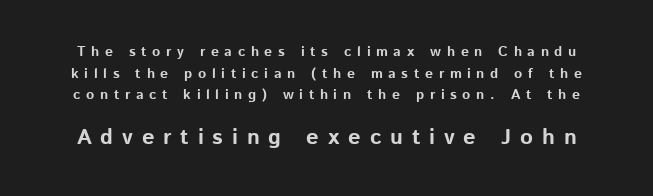
This sample uses expanded letter spacing, leaving extra air between glyphs. The letters stand straight up with perfectly vertical stems. The space between consecutive lines is moderate. Each glyph is drawn with heavy, bold strokes. The strip under each line holds only bare page.
